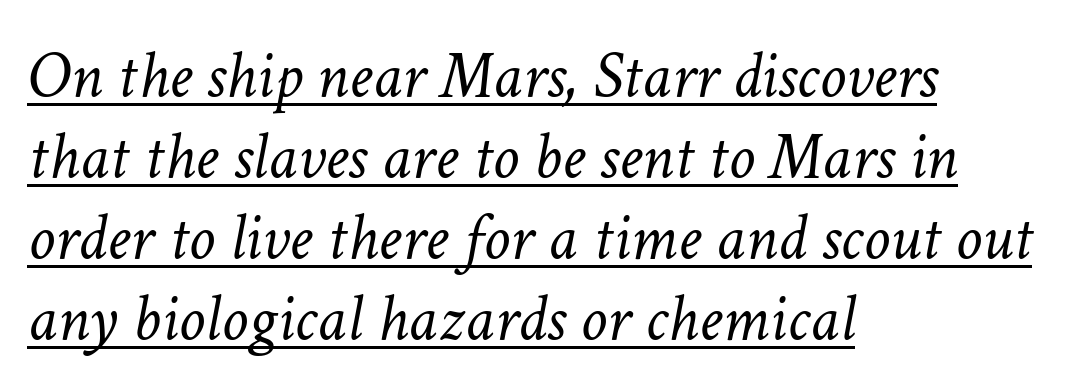
The image shows 67 px light type, italic (leaning right); set left-aligned, line spacing 1.21x, normal letter spacing, underlined; low stroke contrast and a medium x-height.
